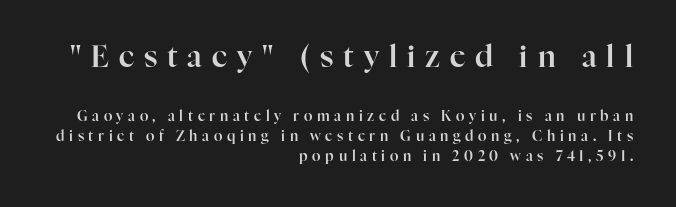
{"serif": "yes", "italic": "no", "width": "normal", "stroke_contrast": "high", "x_height": "medium", "monospaced": "no", "underline": "no", "align": "right", "line_spacing": "normal", "line_spacing_ratio": 1.41, "letter_spacing": "wide", "letter_spacing_em": 0.33, "larger_block": "first", "size_ratio": 2.14, "glyph_px": 30}
